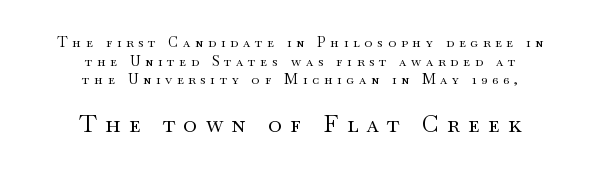
{"italic": "no", "bold": "no", "underline": "no", "align": "center", "line_spacing": "normal", "line_spacing_ratio": 1.33, "letter_spacing": "wide", "letter_spacing_em": 0.34, "larger_block": "second", "size_ratio": 1.71, "glyph_px": 24}
